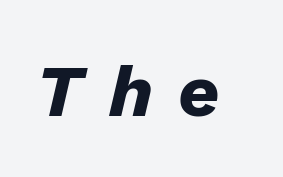
The image shows 72 px heavy type, italic (leaning right); set unusually wide letter spacing (+0.36 em), not underlined; low stroke contrast and a medium x-height.
